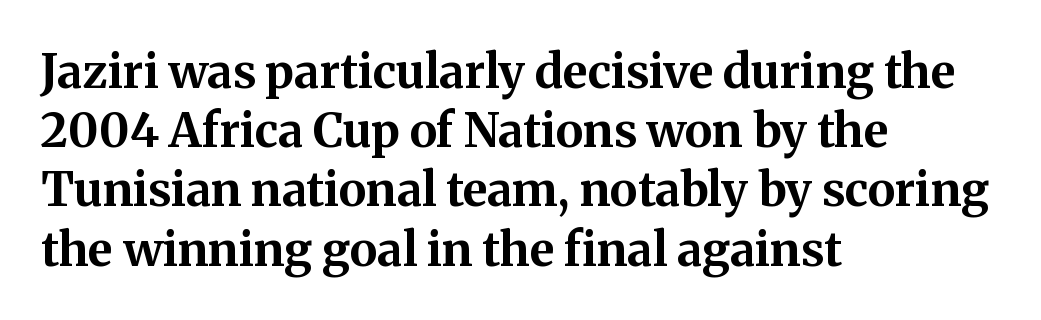
Heavy, bold letterforms. The passage shown has conventional tracking throughout. The lines sit at an ordinary, default distance from one another. Here the designer chose a conventional face with non-uniform glyph widths. You can tell from the footed stems that serif type was used.
